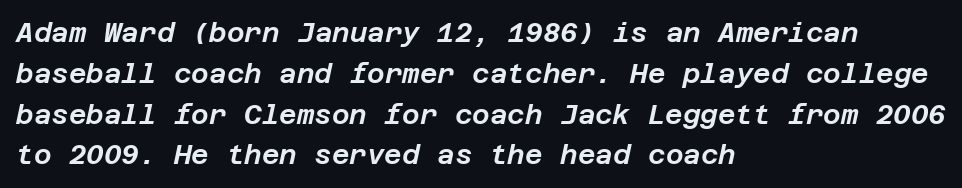
Q: Is the text italic (slanted)? A: Yes, it leans right by about 12 degrees.
Q: Is the text underlined? A: No.
Q: How is the paragraph aligned? A: Left-aligned.
Q: Is the spacing between letters normal or unusually wide? A: Normal.
Q: Is the spacing between lines tight, normal or loose? A: Normal.
